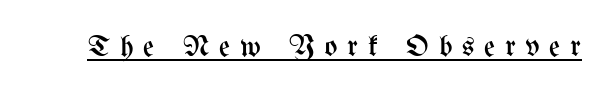
{"italic": "no", "bold": "no", "weight": "regular", "width": "condensed", "stroke_contrast": "medium", "x_height": "medium", "monospaced": "no", "underline": "yes", "letter_spacing": "wide", "letter_spacing_em": 0.33, "glyph_px": 30}
